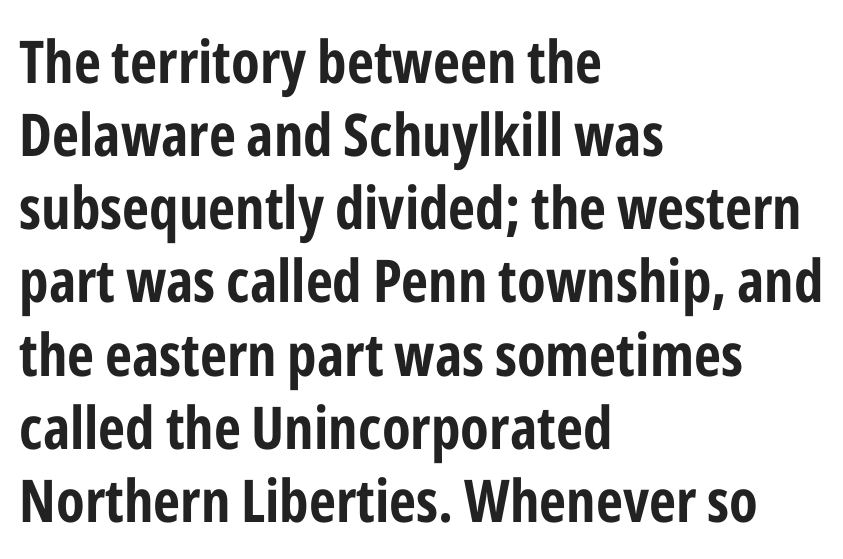
Descenders hang freely into open space. Posture: straight, roman, zero tilt. Font category for this specimen: sans-serif. These words are printed bold, with thick strokes throughout. The horizontal fit of the characters is conventional and even. The face used here is proportionally spaced, like ordinary book or web type.
